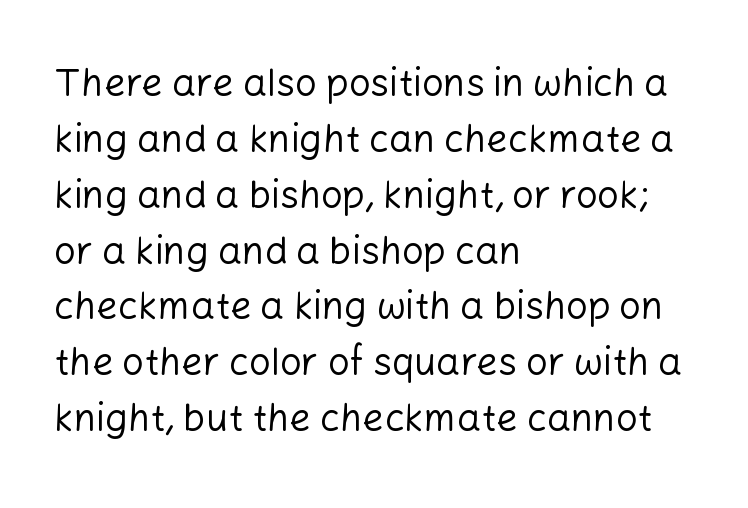
The image shows 38 px regular-weight sans-serif type, upright; set left-aligned, normal line spacing (1.47x), normal letter spacing, not underlined; low stroke contrast and a medium x-height.
